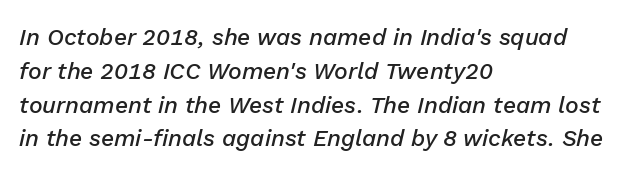
Q: Is the text bold? A: Semi-bold.
Q: Is the text italic (slanted)? A: Yes, it leans right by about 13 degrees.
Q: Is the text underlined? A: No.
Q: How is the paragraph aligned? A: Left-aligned.
Q: Is the spacing between letters normal or unusually wide? A: Normal.
Q: Is the spacing between lines tight, normal or loose? A: Normal.
